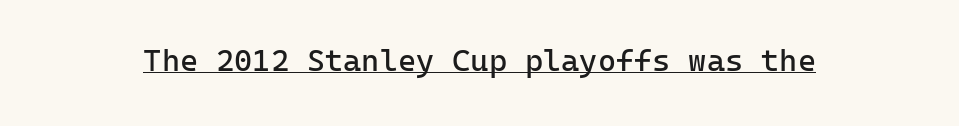
Q: Is the text bold? A: No.
Q: Is the text italic (slanted)? A: No, it is upright.
Q: Is the typeface a serif or a sans-serif typeface? A: Sans-serif.
Q: Is the text underlined? A: Yes.
Q: Is the spacing between letters normal or unusually wide? A: Normal.
Q: Width (condensed, normal, or wide)? A: Normal.
Q: Stroke contrast? A: Low.
Q: x-height? A: Medium.
Q: Monospaced? A: Yes.
